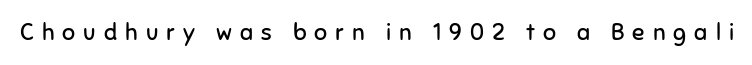
Q: Is the text bold? A: No.
Q: Is the text italic (slanted)? A: No, it is upright.
Q: Is the text underlined? A: No.
Q: Is the spacing between letters normal or unusually wide? A: Unusually wide.
